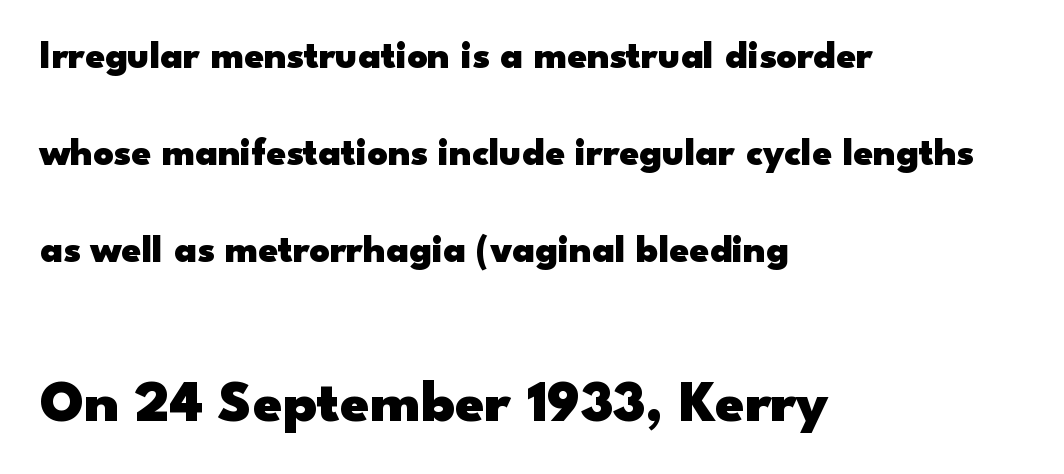
{"serif": "no", "italic": "no", "bold": "yes", "weight": "heavy", "width": "wide", "stroke_contrast": "low", "x_height": "small", "monospaced": "no", "underline": "no", "align": "left", "line_spacing": "loose", "line_spacing_ratio": 2.49, "letter_spacing": "normal", "letter_spacing_em": 0.0, "larger_block": "second", "size_ratio": 1.51, "glyph_px": 59}
